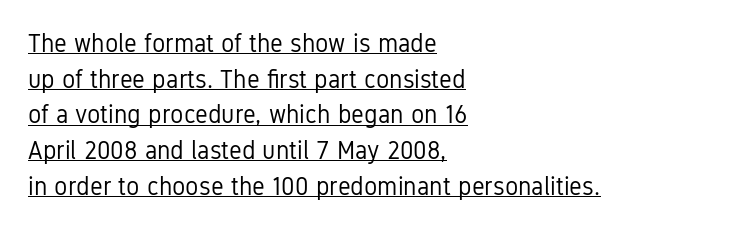
{"italic": "no", "bold": "no", "underline": "yes", "align": "left", "line_spacing": "normal", "line_spacing_ratio": 1.43, "letter_spacing": "normal", "letter_spacing_em": 0.0, "glyph_px": 25}
